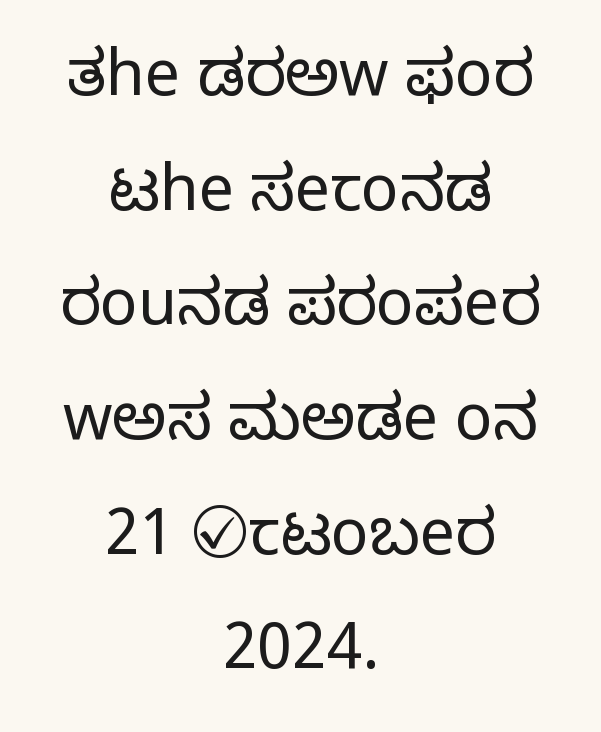
Q: Is the text bold? A: No.
Q: Is the text italic (slanted)? A: No, it is upright.
Q: Is the typeface a serif or a sans-serif typeface? A: Sans-serif.
Q: Is the text underlined? A: No.
Q: How is the paragraph aligned? A: Centered.
Q: Is the spacing between letters normal or unusually wide? A: Normal.
Q: Width (condensed, normal, or wide)? A: Normal.
Q: Stroke contrast? A: Low.
Q: x-height? A: Medium.
Q: Monospaced? A: No.
